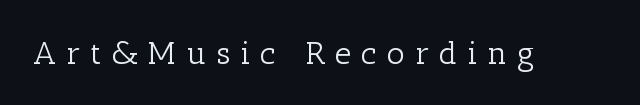
The image shows 32 px light serif type, upright; set unusually wide letter spacing (+0.31 em), not underlined; low stroke contrast and a medium x-height.
